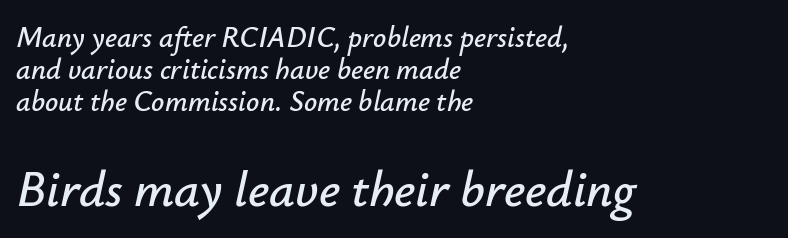
The rendering applies a slant to the glyphs. All the whitespace from short lines collects on the right. The passage shown is typed in a proportional face where columns would drift. Short note: letters normally spaced.
